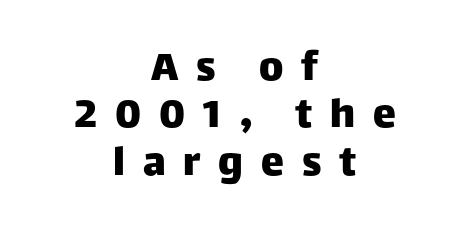
Vertical strokes here are truly vertical. Examine the stroke ends and you'll find no serifs. This sample uses expanded letter spacing, leaving extra air between glyphs. Layout note: lines centered.
